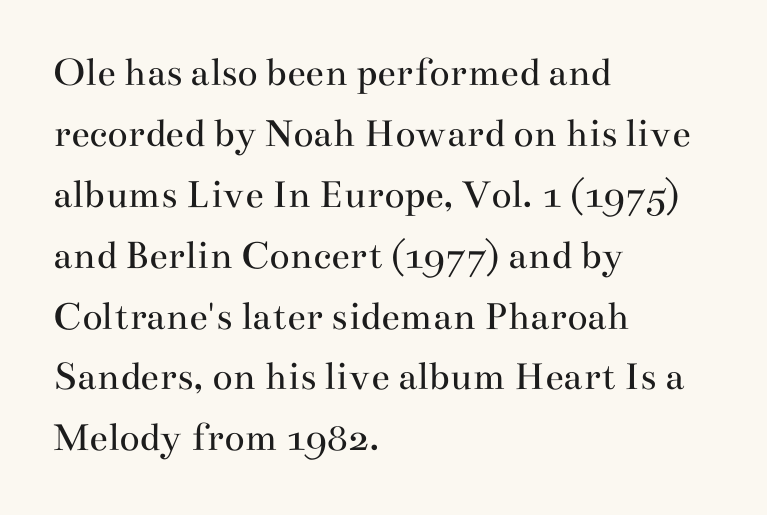
This is not heavy type; no bold has been used. The rendering uses natural spacing where letterforms have individual widths. There is no visible air inserted between adjacent glyphs. Plain, unruled lines of type. Tall strokes in this sample are plumb rather than angled.
